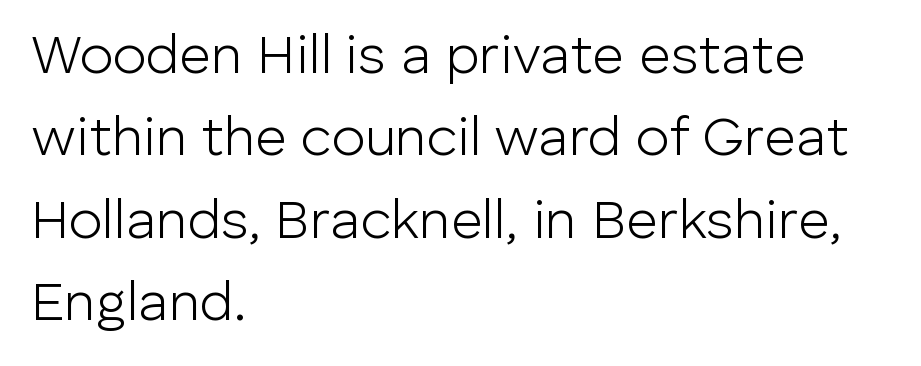
The image shows 55 px light sans-serif type, upright; set left-aligned, normal line spacing (1.5x), normal letter spacing, not underlined; low stroke contrast and a medium x-height.
